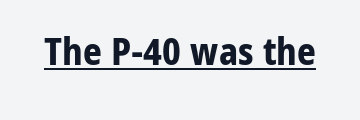
The image shows 37 px bold sans-serif type, upright; set normal letter spacing, underlined; low stroke contrast and a medium x-height.
